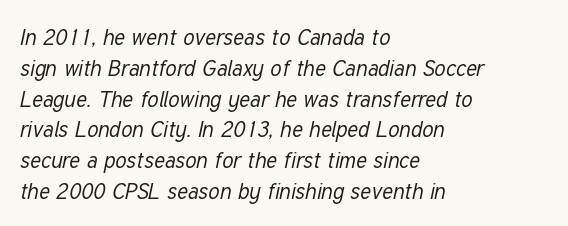
{"italic": "yes", "lean": "right", "slant_degrees": 12, "bold": "no", "underline": "no", "align": "left", "line_spacing": "normal", "line_spacing_ratio": 1.4, "letter_spacing": "normal", "letter_spacing_em": 0.0, "glyph_px": 22}
